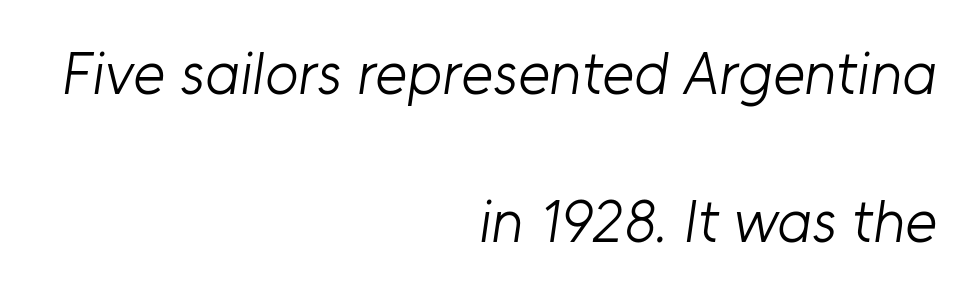
The image shows 61 px light sans-serif type; set right-aligned, loose line spacing (2.43x), normal letter spacing, not underlined; low stroke contrast and a medium x-height.
